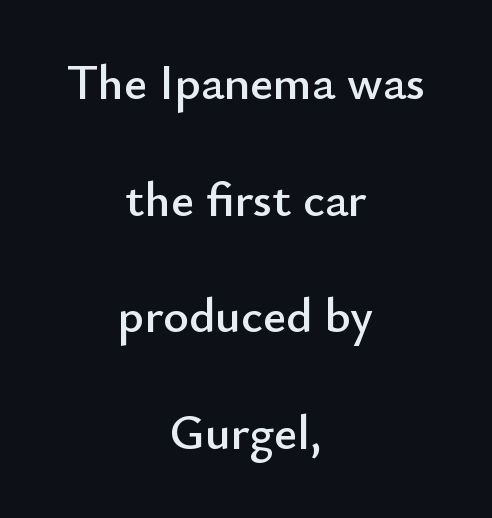
The passage shown is typed in a proportional face where columns would drift. The lines are quadded center. Rendered with straight, roman letterforms. Whoever set this chose breathing room over compactness in the vertical rhythm. Beneath every word, the page is bare. Students, note that the glyphs here touch the page at normal intervals.
